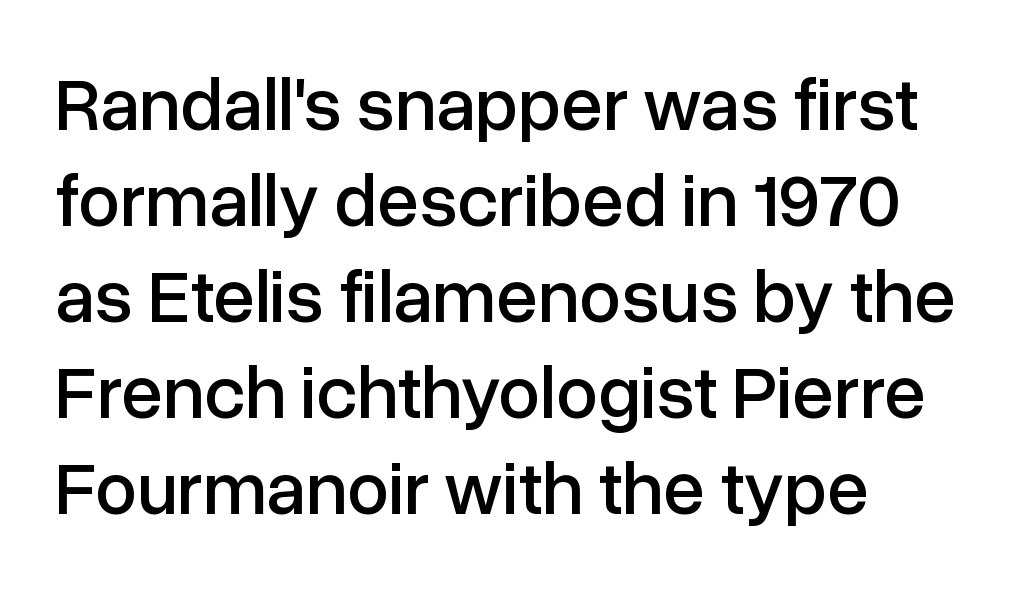
Q: Is the text italic (slanted)? A: No, it is upright.
Q: Is the typeface a serif or a sans-serif typeface? A: Sans-serif.
Q: Is the text underlined? A: No.
Q: How is the paragraph aligned? A: Left-aligned.
Q: Is the spacing between letters normal or unusually wide? A: Normal.
Q: Is the spacing between lines tight, normal or loose? A: Normal.
Q: Width (condensed, normal, or wide)? A: Normal.
Q: Stroke contrast? A: Low.
Q: x-height? A: Medium.
Q: Monospaced? A: No.
